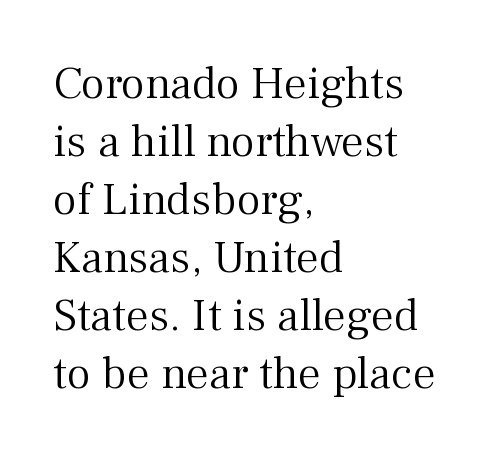
The image shows 46 px light serif type, upright; set left-aligned, normal line spacing (1.26x), normal letter spacing, not underlined; medium stroke contrast and a medium x-height.
